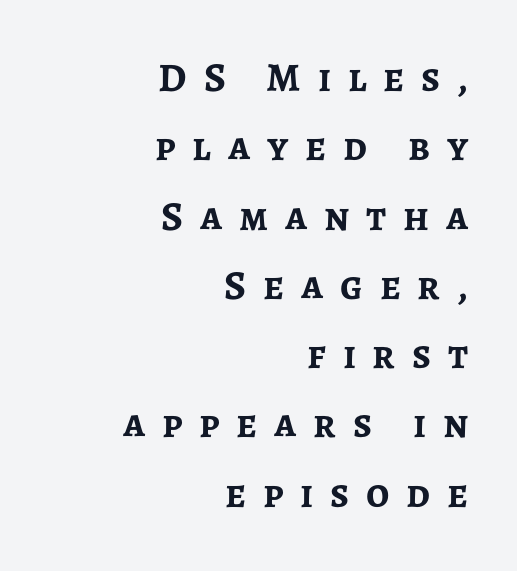
{"serif": "no", "italic": "no", "bold": "yes", "weight": "semibold", "width": "normal", "stroke_contrast": "low", "x_height": "medium", "monospaced": "no", "underline": "no", "align": "right", "line_spacing": "normal", "line_spacing_ratio": 1.69, "letter_spacing": "wide", "letter_spacing_em": 0.41, "glyph_px": 41}
